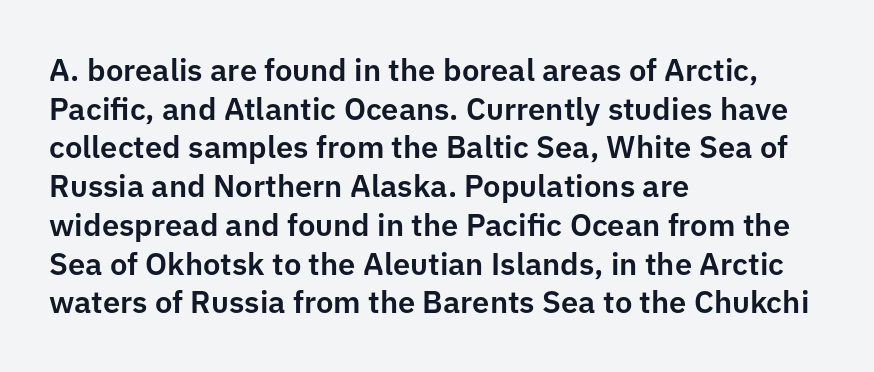
Characters remain perfectly vertical along every line. The foot of each line stays bare and open. Is the letter spacing exaggerated? No — it looks like the ordinary default. Horizontal alignment here is leftward, the default for most running prose. The designer left line spacing at the default.
